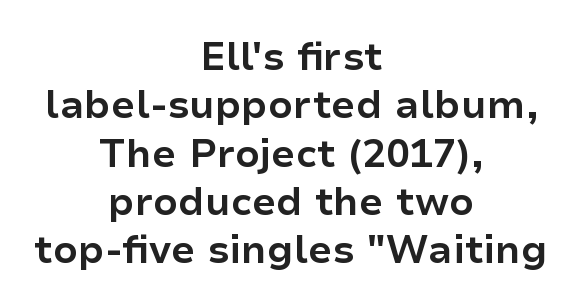
It's the straight-up-and-down kind of type. Honestly, the letter spacing is just normal — you wouldn't notice it. Heavy, bold letterforms. Do the characters align in a grid? No, the font is proportional. This rendering uses center alignment, leaving both contours irregular but symmetric. The gap between lines stays unmarked.
